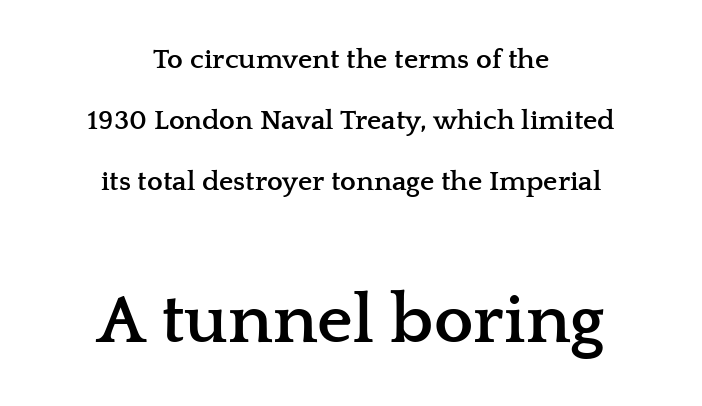
The image shows 70 px semibold, wide serif type, upright; set centered, loose line spacing (2.17x), normal letter spacing, not underlined; the second (bottom) block is 2.5x larger; low stroke contrast and a medium x-height.
